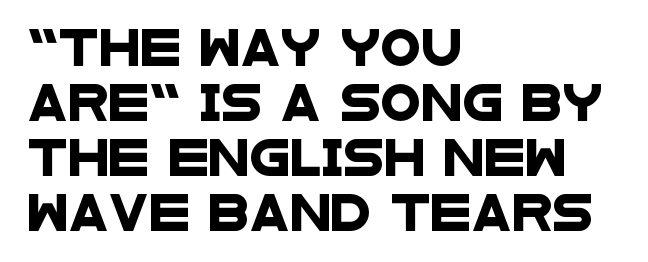
Q: Is the typeface a serif or a sans-serif typeface? A: Sans-serif.
Q: Is the text underlined? A: No.
Q: How is the paragraph aligned? A: Left-aligned.
Q: Is the spacing between letters normal or unusually wide? A: Normal.
Q: Is the spacing between lines tight, normal or loose? A: Normal.
Q: Width (condensed, normal, or wide)? A: Wide.
Q: Stroke contrast? A: Low.
Q: x-height? A: Large.
Q: Monospaced? A: No.
